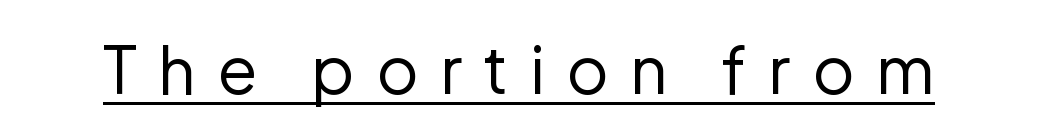
Q: Is the text bold? A: No.
Q: Is the text italic (slanted)? A: No, it is upright.
Q: Is the typeface a serif or a sans-serif typeface? A: Sans-serif.
Q: Is the text underlined? A: Yes.
Q: Is the spacing between letters normal or unusually wide? A: Unusually wide.
Q: Width (condensed, normal, or wide)? A: Normal.
Q: Stroke contrast? A: Low.
Q: x-height? A: Medium.
Q: Monospaced? A: No.
